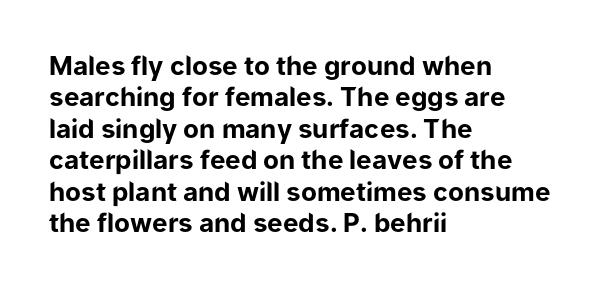
{"italic": "no", "bold": "yes", "underline": "no", "align": "left", "line_spacing_ratio": 1.21, "letter_spacing": "normal", "letter_spacing_em": 0.0, "glyph_px": 26}
